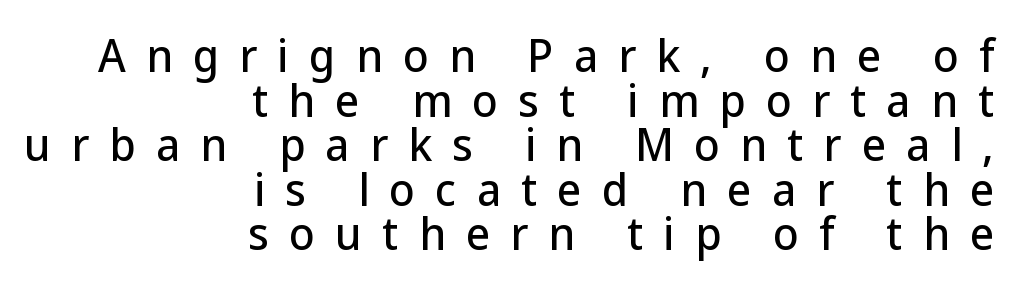
The image shows 42 px sans-serif type, upright; set right-aligned, tight line spacing (1.06x), unusually wide letter spacing (+0.48 em), not underlined; low stroke contrast and a medium x-height.
